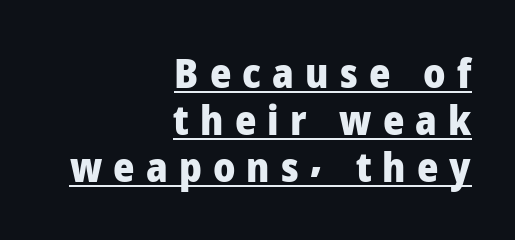
The image shows 41 px heavy sans-serif type, upright; set right-aligned, tight line spacing (1.15x), unusually wide letter spacing (+0.27 em), underlined; low stroke contrast and a medium x-height.
